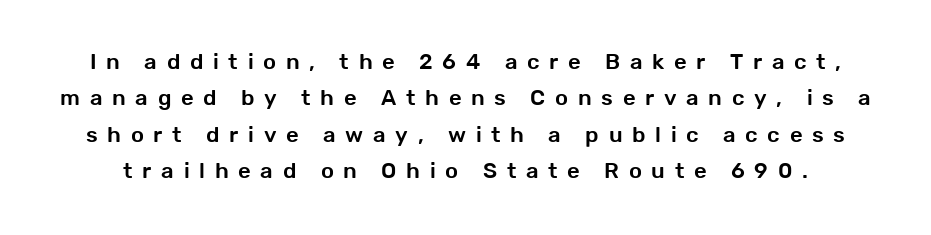
{"italic": "no", "underline": "no", "line_spacing": "normal", "line_spacing_ratio": 1.65, "letter_spacing": "wide", "letter_spacing_em": 0.44, "glyph_px": 22}
